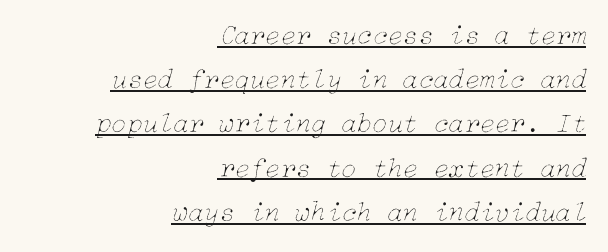
You could call the tracking neutral — neither tight nor loose. Each line of the rendering has a horizontal stroke beneath the glyphs. Compared with a typical body face, this is equally light or lighter still. Vertically, the passage feels balanced, rows spaced as you'd expect. If you drew a line through each stem, it would be angled. Typeset ragged left — the right edge is the straight one.
